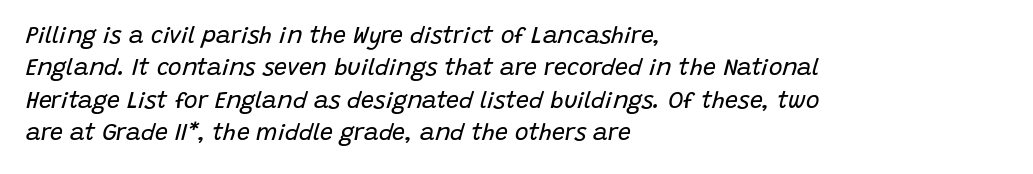
The image shows 23 px text type, italic (leaning right); set left-aligned, normal line spacing (1.41x), normal letter spacing, not underlined.
